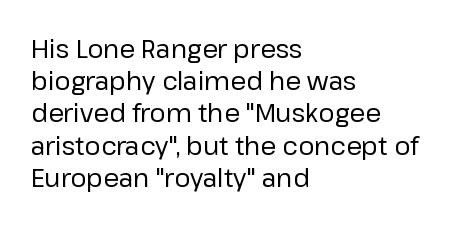
Q: Is the text bold? A: No.
Q: Is the text italic (slanted)? A: No, it is upright.
Q: Is the text underlined? A: No.
Q: How is the paragraph aligned? A: Left-aligned.
Q: Is the spacing between letters normal or unusually wide? A: Normal.
Q: Is the spacing between lines tight, normal or loose? A: Normal.
